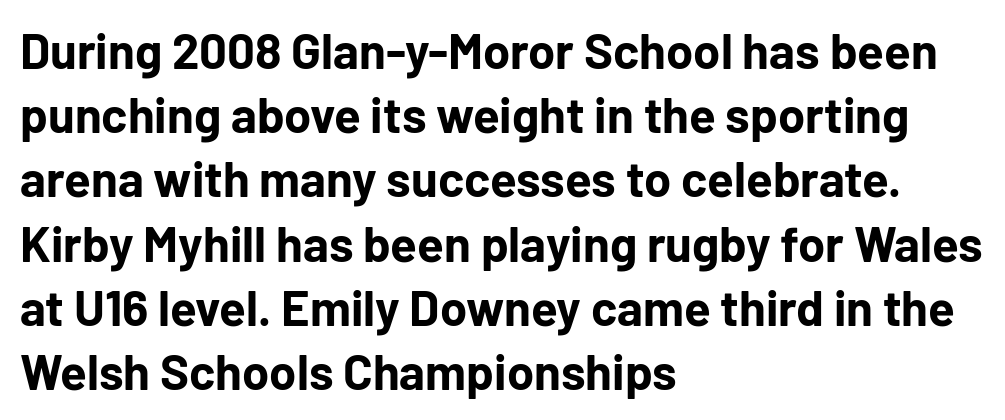
The image shows 49 px bold sans-serif type, upright; set left-aligned, normal line spacing (1.31x), normal letter spacing, not underlined; low stroke contrast and a medium x-height.
